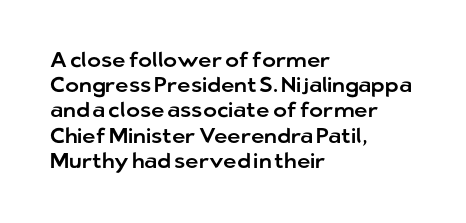
The image shows 21 px text type, upright; set left-aligned, line spacing 1.2x, normal letter spacing, not underlined.
